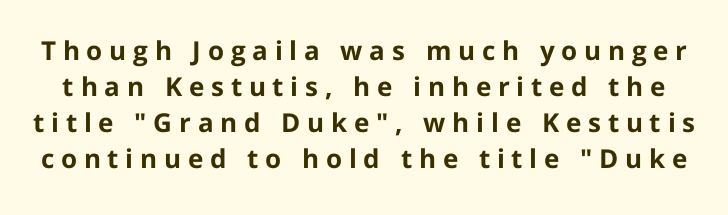
{"italic": "no", "bold": "yes", "underline": "no", "line_spacing": "normal", "line_spacing_ratio": 1.39, "letter_spacing": "wide", "letter_spacing_em": 0.26, "glyph_px": 26}
